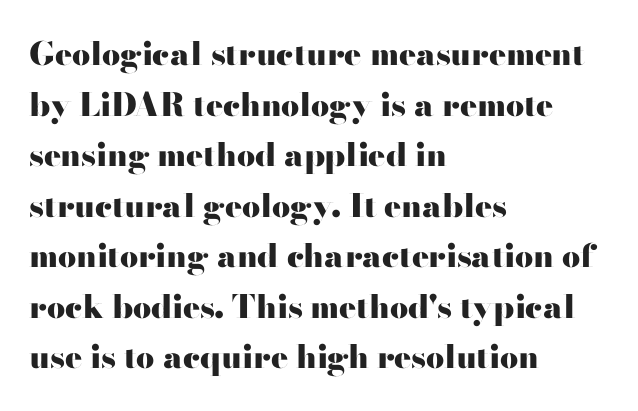
Q: Is the text bold? A: Yes.
Q: Is the text italic (slanted)? A: No, it is upright.
Q: Is the typeface a serif or a sans-serif typeface? A: Sans-serif.
Q: Is the text underlined? A: No.
Q: How is the paragraph aligned? A: Left-aligned.
Q: Is the spacing between letters normal or unusually wide? A: Normal.
Q: Is the spacing between lines tight, normal or loose? A: Normal.
Q: Width (condensed, normal, or wide)? A: Wide.
Q: Stroke contrast? A: High.
Q: x-height? A: Small.
Q: Monospaced? A: No.
